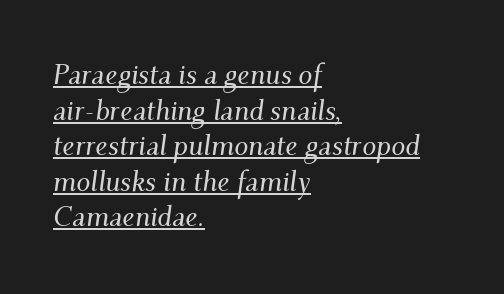
Q: Is the text italic (slanted)? A: Yes, it leans right by about 9 degrees.
Q: Is the typeface a serif or a sans-serif typeface? A: Serif.
Q: Is the text underlined? A: Yes.
Q: How is the paragraph aligned? A: Left-aligned.
Q: Is the spacing between letters normal or unusually wide? A: Normal.
Q: Is the spacing between lines tight, normal or loose? A: Normal.
Q: Width (condensed, normal, or wide)? A: Normal.
Q: Stroke contrast? A: Medium.
Q: x-height? A: Small.
Q: Monospaced? A: No.
